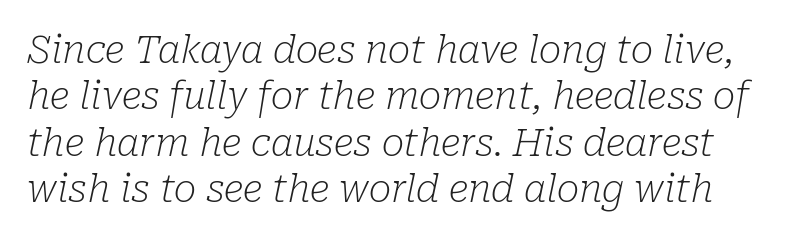
The typesetting does not lean heavy: it is not bold. These lines are rendered in a variable-pitch font. Typographically, this falls in the serif category. Check the space under the baseline: it is left empty. How are the letters spaced? Ordinarily, with no added tracking.
